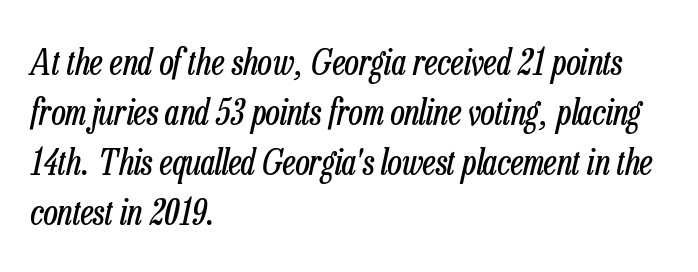
The image shows 35 px regular-weight, condensed type, italic (leaning right); set left-aligned, normal line spacing (1.43x), normal letter spacing, not underlined; low stroke contrast and a medium x-height.
